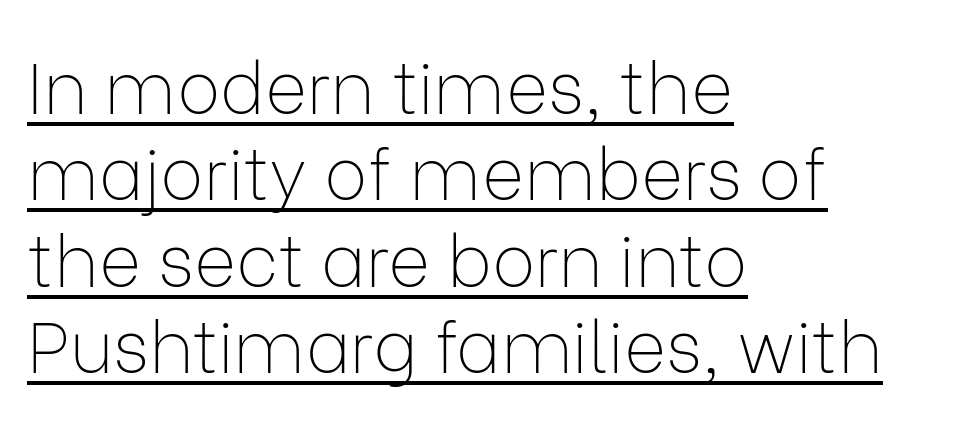
Q: Is the text bold? A: No.
Q: Is the text italic (slanted)? A: No, it is upright.
Q: Is the typeface a serif or a sans-serif typeface? A: Sans-serif.
Q: Is the text underlined? A: Yes.
Q: How is the paragraph aligned? A: Left-aligned.
Q: Is the spacing between letters normal or unusually wide? A: Normal.
Q: Width (condensed, normal, or wide)? A: Normal.
Q: Stroke contrast? A: Low.
Q: x-height? A: Medium.
Q: Monospaced? A: No.
